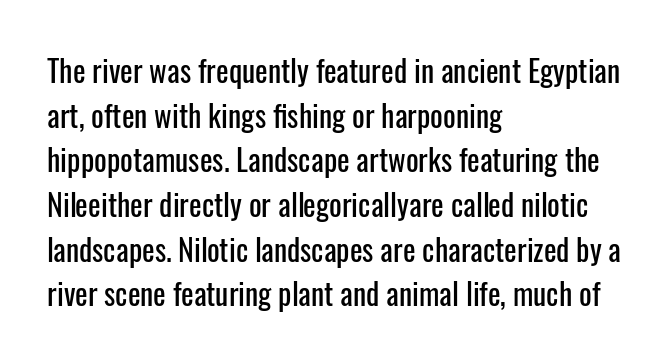
Q: Is the text italic (slanted)? A: No, it is upright.
Q: Is the typeface a serif or a sans-serif typeface? A: Sans-serif.
Q: Is the text underlined? A: No.
Q: How is the paragraph aligned? A: Left-aligned.
Q: Is the spacing between letters normal or unusually wide? A: Normal.
Q: Is the spacing between lines tight, normal or loose? A: Normal.
Q: Width (condensed, normal, or wide)? A: Condensed.
Q: Stroke contrast? A: Low.
Q: x-height? A: Medium.
Q: Monospaced? A: No.
